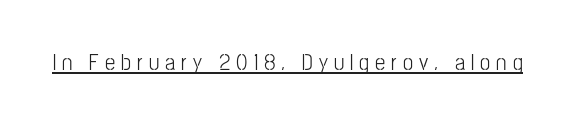
The image shows 23 px text type, upright; set unusually wide letter spacing (+0.26 em), underlined.
